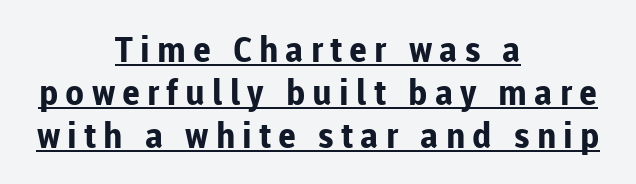
{"serif": "no", "italic": "no", "bold": "yes", "weight": "bold", "width": "normal", "stroke_contrast": "low", "x_height": "medium", "monospaced": "no", "underline": "yes", "align": "center", "line_spacing_ratio": 1.23, "letter_spacing": "wide", "letter_spacing_em": 0.2, "glyph_px": 35}
